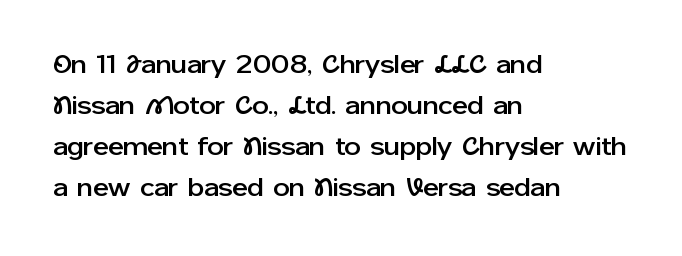
Q: Is the text italic (slanted)? A: No, it is upright.
Q: Is the text underlined? A: No.
Q: How is the paragraph aligned? A: Left-aligned.
Q: Is the spacing between letters normal or unusually wide? A: Normal.
Q: Is the spacing between lines tight, normal or loose? A: Normal.
